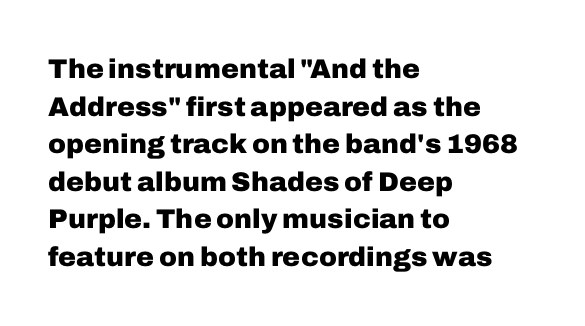
{"italic": "no", "bold": "yes", "underline": "no", "align": "left", "line_spacing": "normal", "line_spacing_ratio": 1.39, "letter_spacing": "normal", "letter_spacing_em": 0.0, "glyph_px": 27}
